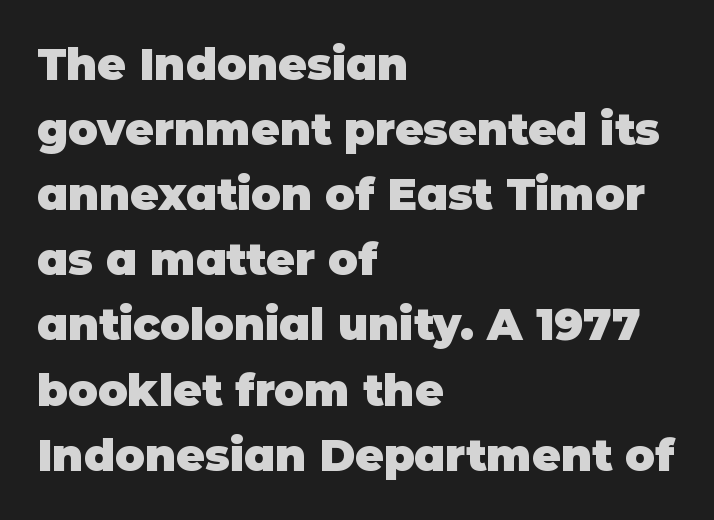
{"serif": "no", "italic": "no", "bold": "yes", "weight": "heavy", "width": "normal", "stroke_contrast": "low", "x_height": "large", "monospaced": "no", "underline": "no", "align": "left", "line_spacing": "normal", "line_spacing_ratio": 1.48, "letter_spacing": "normal", "letter_spacing_em": 0.0, "glyph_px": 44}
